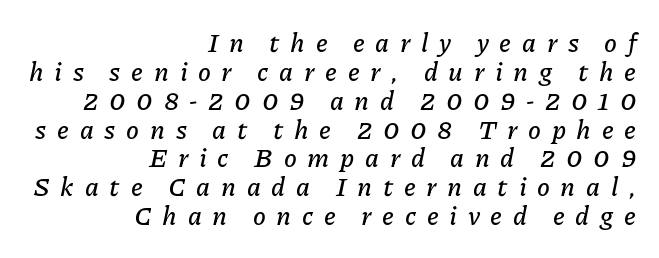
Q: Is the text italic (slanted)? A: Yes, it leans right by about 11 degrees.
Q: Is the text underlined? A: No.
Q: How is the paragraph aligned? A: Right-aligned.
Q: Is the spacing between letters normal or unusually wide? A: Unusually wide.
Q: Is the spacing between lines tight, normal or loose? A: Tight.
